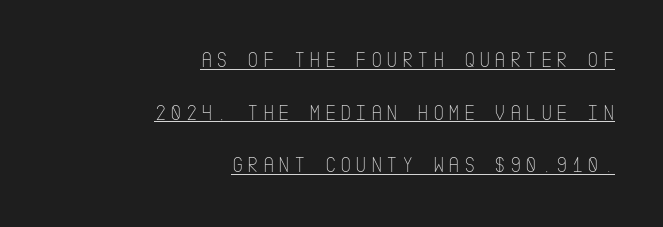
Upright lettering throughout. The strokes are not fattened; the text isn't bold. Each line ends at the same right margin while the left side varies. Leading: increased.
